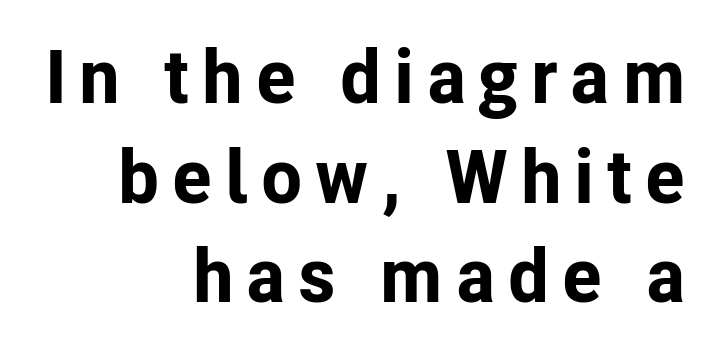
The image shows 75 px bold sans-serif type, upright; set right-aligned, normal line spacing (1.33x), not underlined; low stroke contrast and a medium x-height.
